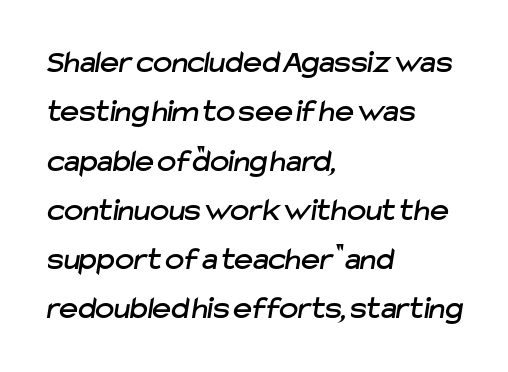
Q: Is the typeface a serif or a sans-serif typeface? A: Sans-serif.
Q: Is the text underlined? A: No.
Q: How is the paragraph aligned? A: Left-aligned.
Q: Is the spacing between letters normal or unusually wide? A: Normal.
Q: Is the spacing between lines tight, normal or loose? A: Normal.
Q: Width (condensed, normal, or wide)? A: Normal.
Q: Stroke contrast? A: Low.
Q: x-height? A: Medium.
Q: Monospaced? A: No.
